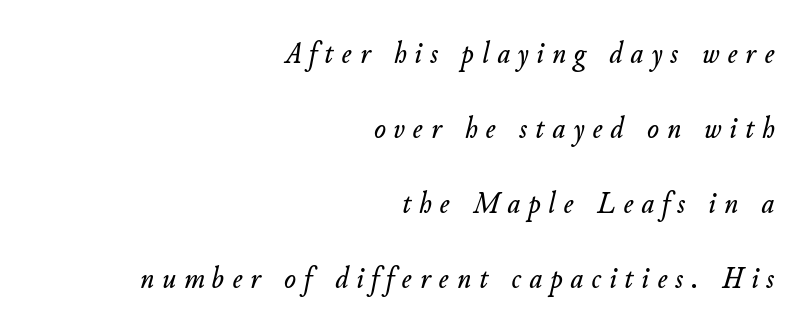
Notice the wide empty band between every row — that's loose leading. Descenders are the only things crossing below the line. The rendering uses natural spacing where letterforms have individual widths. The glyphs look as if they've been sheared to an angle. Students, note that the glyphs here are deliberately spaced far apart. These lines are set flush right with a ragged left edge.
